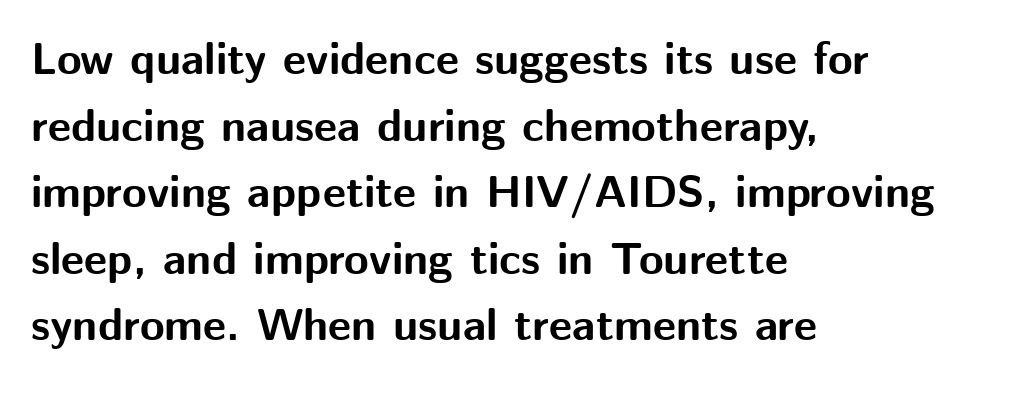
Heft: maximum for text — a bold. The typography opts for an upright posture over an oblique one. Descenders are the only things crossing below the line. These lines are set flush left with a ragged right edge. There is no visible air inserted between adjacent glyphs. What's the leading like? Ordinary, nothing unusual.
